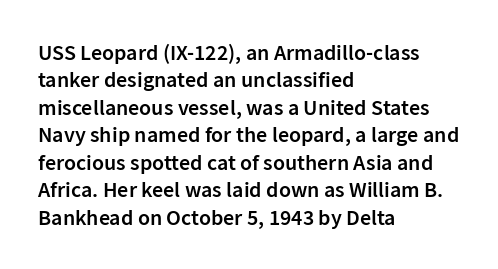
Horizontal bands of white between lines are of average thickness. The rendering keeps characters at their native spacing. The rendering anchors every line to the left-hand side. The type sits square on the baseline with zero lean.
